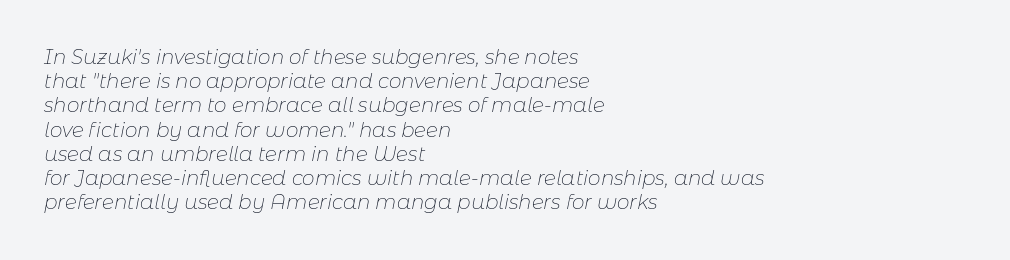
Q: Is the text bold? A: No.
Q: Is the text italic (slanted)? A: Yes, it leans right by about 11 degrees.
Q: Is the text underlined? A: No.
Q: How is the paragraph aligned? A: Left-aligned.
Q: Is the spacing between letters normal or unusually wide? A: Normal.
